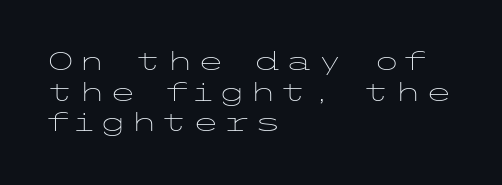
Each stroke keeps to a modest, everyday thickness or less. The typography opts for an upright posture over an oblique one. Alignment: flush left. Descenders hang freely into open space.
